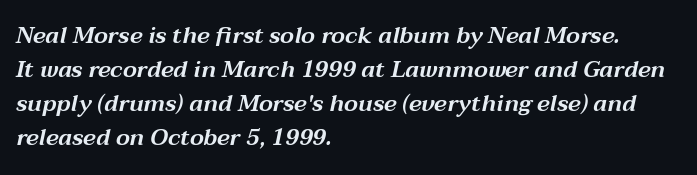
Short and long lines alike share a common starting point at left. Underline: absent. Successive baselines arrive at the customary interval. Yep, that's italic — everything's leaning. The rendering keeps characters at their native spacing.
